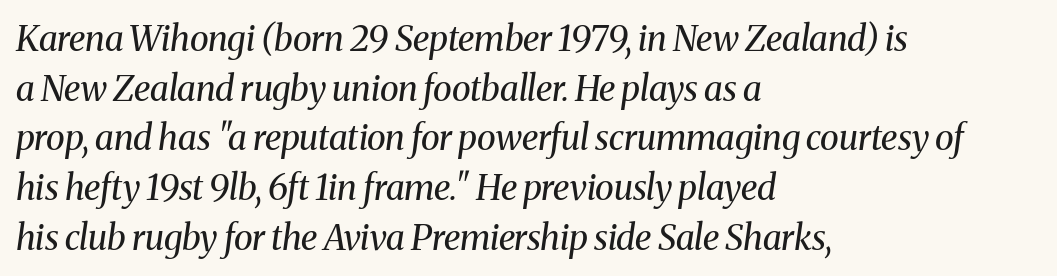
{"serif": "yes", "italic": "yes", "lean": "right", "slant_degrees": 8, "bold": "no", "weight": "regular", "width": "normal", "stroke_contrast": "medium", "x_height": "medium", "monospaced": "no", "underline": "no", "align": "left", "line_spacing": "normal", "line_spacing_ratio": 1.42, "letter_spacing": "normal", "letter_spacing_em": 0.0, "glyph_px": 35}
